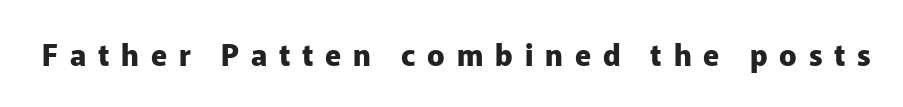
The image shows 29 px heavy sans-serif type, upright; set unusually wide letter spacing (+0.41 em), not underlined; low stroke contrast and a medium x-height.
